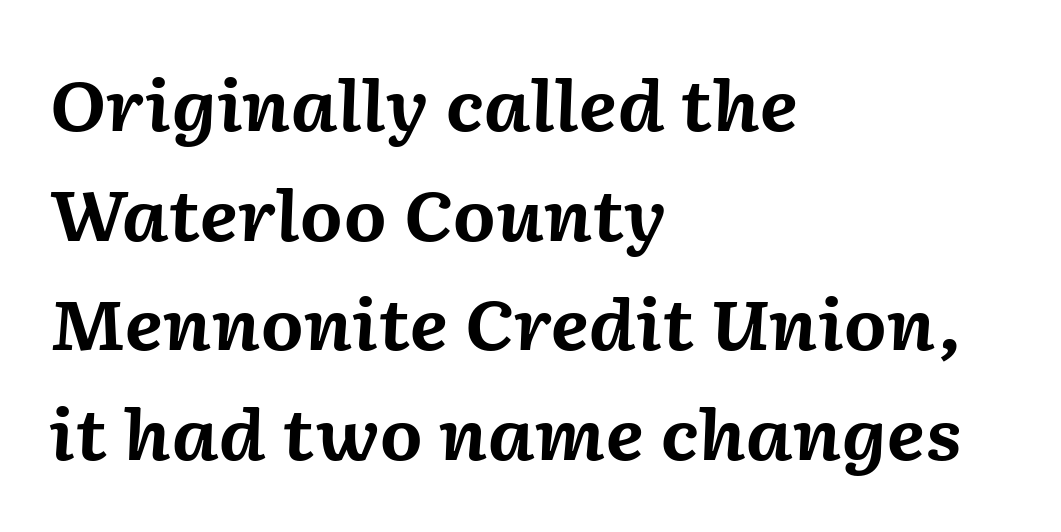
Weight check: bold — yes, fully. The type is set solid horizontally, with unmodified tracking. The ragged edge is on the right, which tells us the setting is flush left. Each row of text sits above clean, open space. Do the characters align in a grid? No, the font is proportional. The letters are slanted; this is an italic face.
